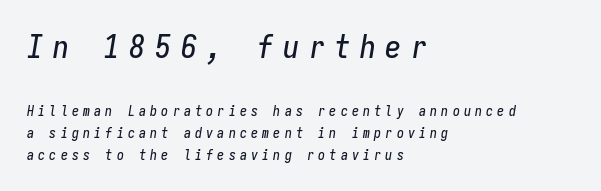
{"italic": "yes", "lean": "right", "slant_degrees": 9, "width": "condensed", "stroke_contrast": "low", "x_height": "medium", "monospaced": "yes", "underline": "no", "align": "left", "line_spacing": "normal", "line_spacing_ratio": 1.55, "letter_spacing": "wide", "letter_spacing_em": 0.3, "larger_block": "first", "size_ratio": 2.29, "glyph_px": 32}
